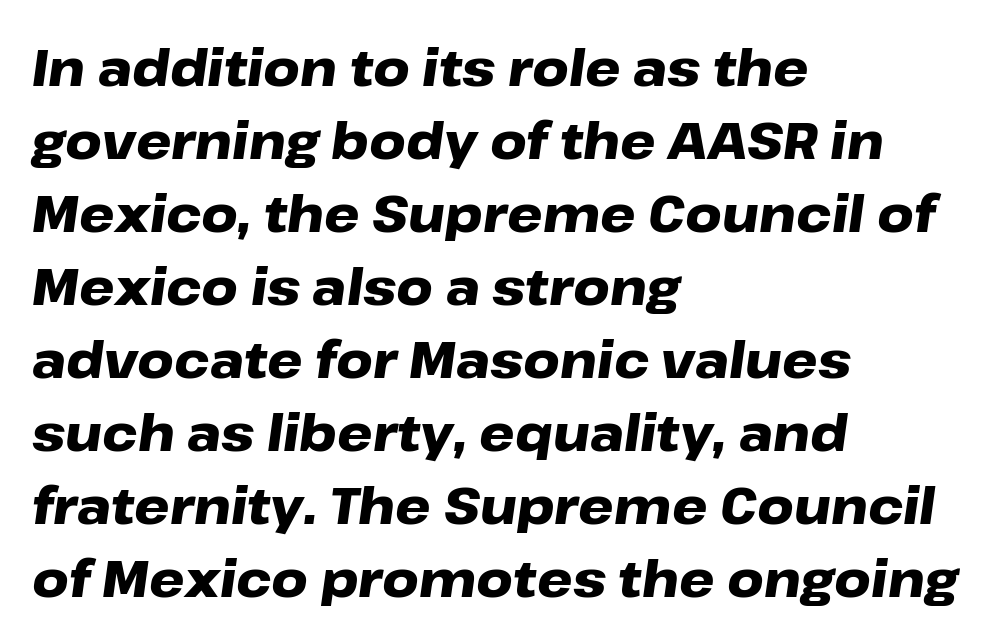
The image shows 50 px heavy, wide type, italic (leaning right); set left-aligned, normal line spacing (1.46x), normal letter spacing, not underlined; low stroke contrast and a medium x-height.
